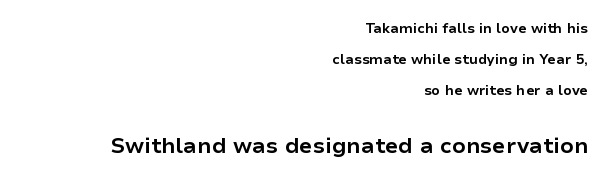
The line-height multiplier appears high, well above default. Has an underline been added? It has not. Typesetter's note: full bold, strokes at maximum text heaviness. This sample uses an upright cut, with every glyph sitting square on the baseline. The paragraph shown leans on its right margin. Block two is the big one; block one sits smaller above it.
